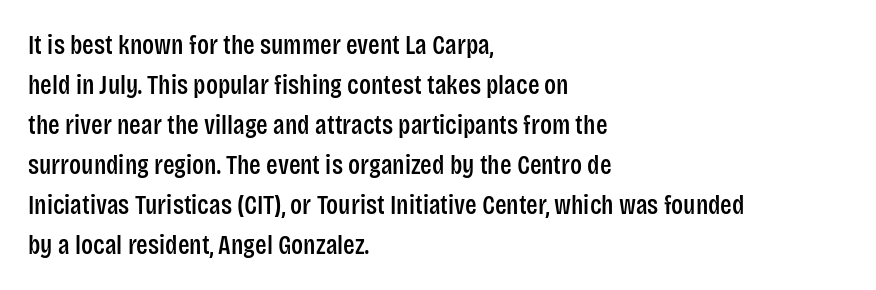
{"italic": "no", "underline": "no", "align": "left", "line_spacing": "normal", "line_spacing_ratio": 1.48, "letter_spacing": "normal", "letter_spacing_em": 0.0, "glyph_px": 27}
